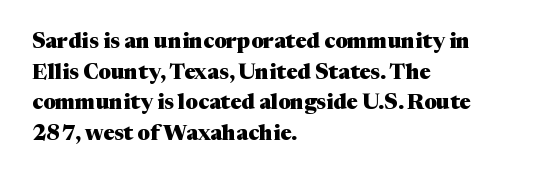
Glyph-to-glyph distance matches everyday printed text. If you drew a line through each stem, it would be perfectly vertical. Horizontal bands of white between lines are of average thickness. Type without underlining. The glyphs have the mass of a bold cut.
